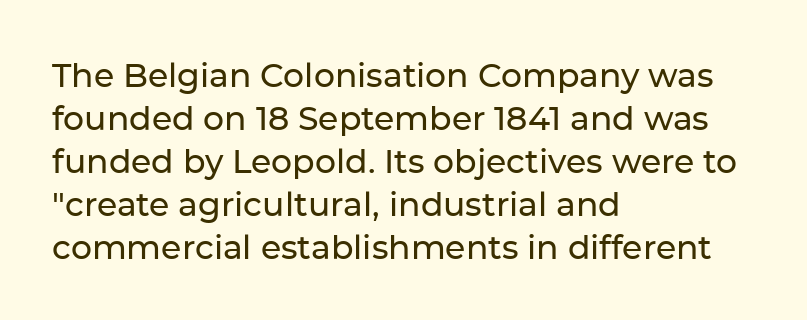
The image shows 33 px sans-serif type, upright; set left-aligned, normal line spacing (1.3x), normal letter spacing, not underlined; low stroke contrast and a medium x-height.
